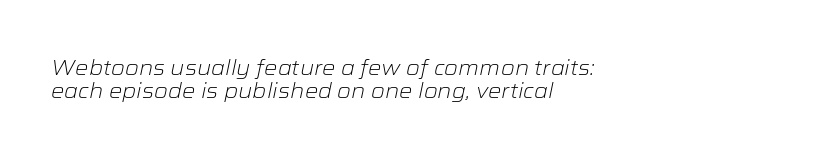
{"italic": "yes", "lean": "right", "slant_degrees": 12, "bold": "no", "underline": "no", "align": "left", "line_spacing": "tight", "line_spacing_ratio": 1.11, "letter_spacing": "normal", "letter_spacing_em": 0.0, "glyph_px": 21}
